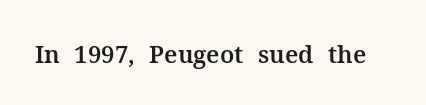
Observe the ordinary spacing: letters are neighbours, not strangers. Underline: absent. Rendered with straight, roman letterforms.
